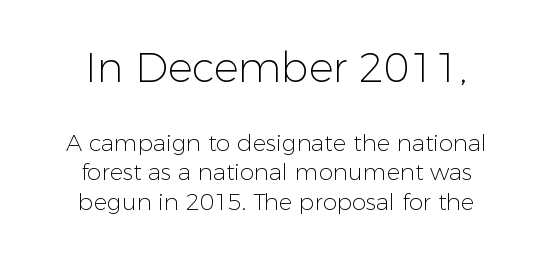
The image shows 41 px light sans-serif type, upright; set centered, normal line spacing (1.29x), normal letter spacing, not underlined; the first (top) block is 1.78x larger; low stroke contrast and a medium x-height.
